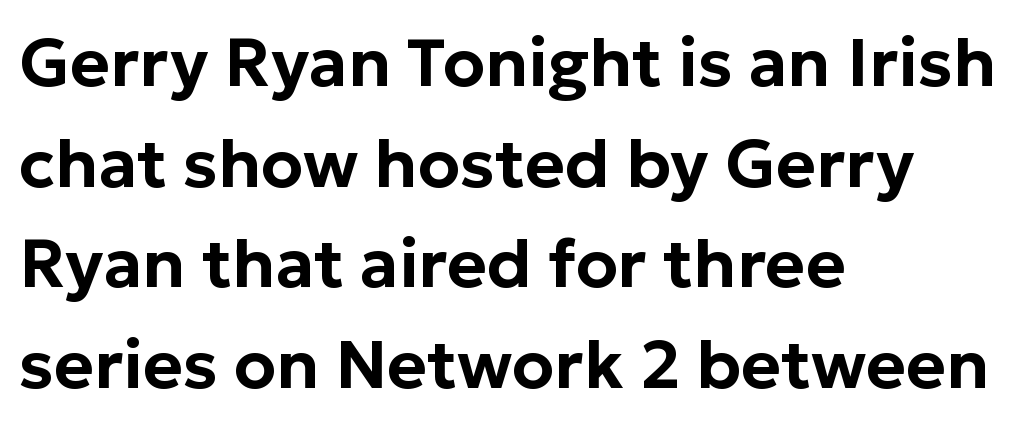
The image shows 68 px sans-serif type, upright; set left-aligned, normal line spacing (1.48x), normal letter spacing, not underlined; low stroke contrast and a medium x-height.
